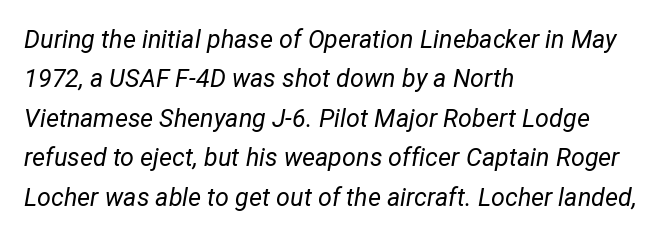
Q: Is the text bold? A: No.
Q: Is the text italic (slanted)? A: Yes, it leans right by about 12 degrees.
Q: Is the text underlined? A: No.
Q: How is the paragraph aligned? A: Left-aligned.
Q: Is the spacing between letters normal or unusually wide? A: Normal.
Q: Is the spacing between lines tight, normal or loose? A: Normal.
